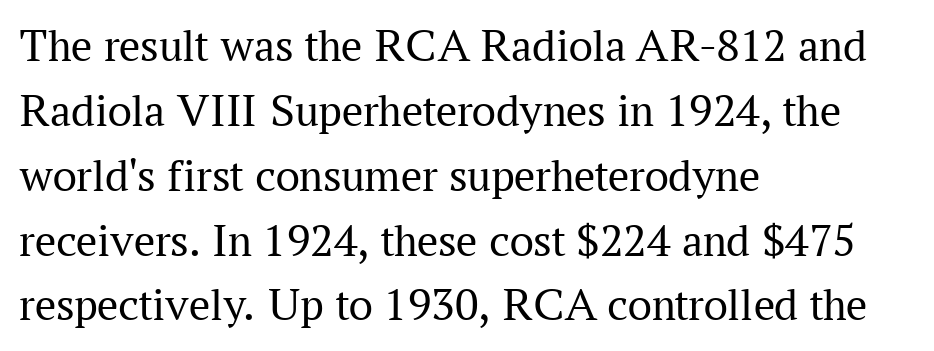
The rendering uses natural spacing where letterforms have individual widths. Baseline-to-baseline distance is the conventional proportion of letter height. Type style note: has serifs. Descender tails drop into unmarked territory. Each word holds together tightly as a unit, with standard inter-letter gaps. Caption: face not bold, strokes unweighted.
